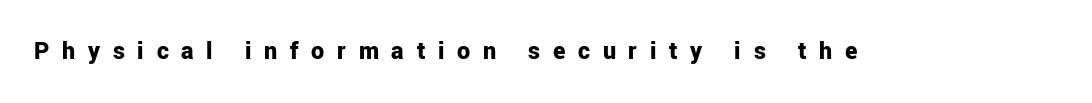
The image shows 26 px bold type, upright; set unusually wide letter spacing (+0.49 em), not underlined.
